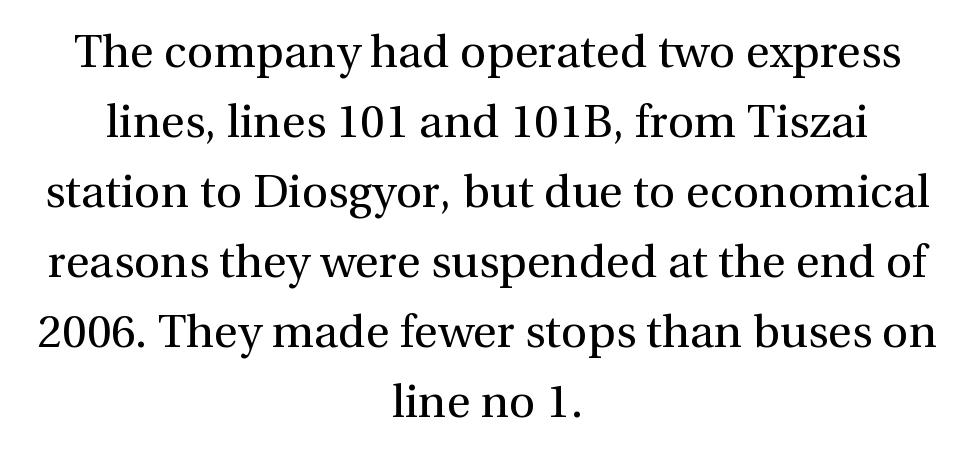
What stands out about the letter spacing? Nothing — it is the standard amount. No extra ink here — the face is not bold. The lines are quadded center. The specimen reads as upright at a glance. The passage shown is not underscored anywhere. Each letter keeps its own natural width here, so spacing adapts to shape.
